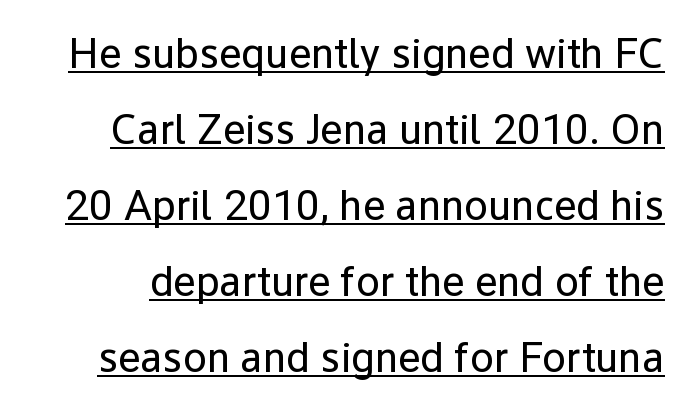
Q: Is the text bold? A: No.
Q: Is the text italic (slanted)? A: No, it is upright.
Q: Is the typeface a serif or a sans-serif typeface? A: Sans-serif.
Q: Is the text underlined? A: Yes.
Q: Is the spacing between letters normal or unusually wide? A: Normal.
Q: Width (condensed, normal, or wide)? A: Normal.
Q: Stroke contrast? A: Low.
Q: x-height? A: Medium.
Q: Monospaced? A: No.
